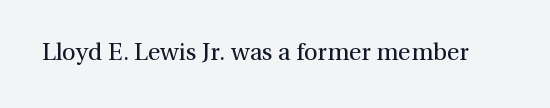
Only glyphs here, with clear space below each row. Notice how the stems are strictly vertical — no italics here. Between one letter and the next there's only the usual sliver of space. Is this a heavy cut? Hardly; it is regular or lighter.
